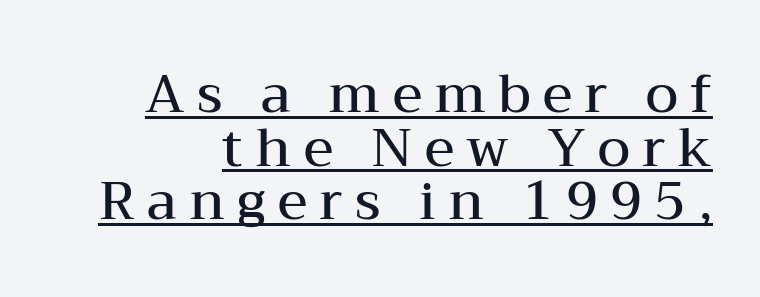
Q: Is the text bold? A: Semi-bold.
Q: Is the text italic (slanted)? A: No, it is upright.
Q: Is the typeface a serif or a sans-serif typeface? A: Serif.
Q: Is the text underlined? A: Yes.
Q: Is the spacing between letters normal or unusually wide? A: Unusually wide.
Q: Is the spacing between lines tight, normal or loose? A: Tight.
Q: Width (condensed, normal, or wide)? A: Wide.
Q: Stroke contrast? A: Medium.
Q: x-height? A: Medium.
Q: Monospaced? A: No.
